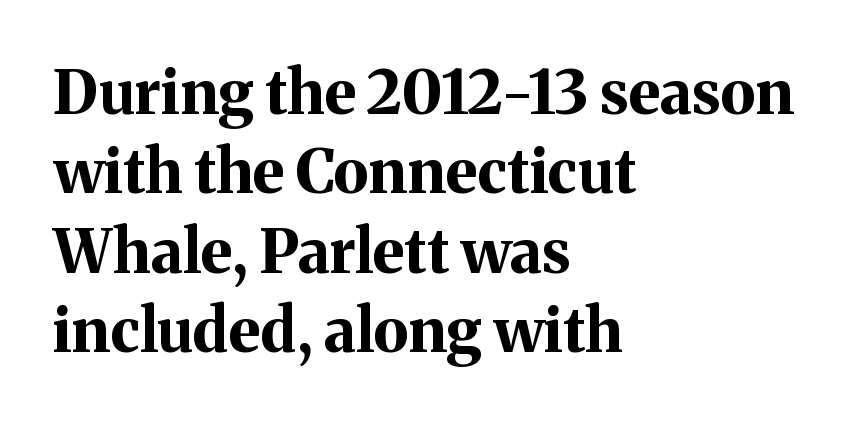
Here the designer chose a conventional face with non-uniform glyph widths. Is the letter spacing exaggerated? No — it looks like the ordinary default. The typesetter chose a ragged-right arrangement here. Characters remain perfectly vertical along every line. You'd pick this weight for a headline — it's a proper bold.
